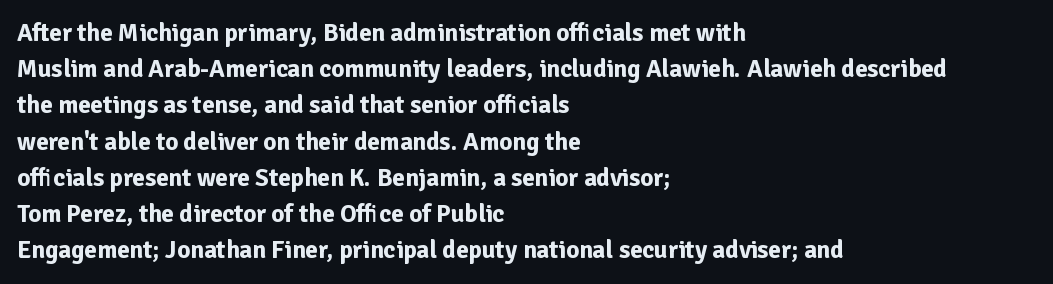
Q: Is the text bold? A: Yes.
Q: Is the text italic (slanted)? A: No, it is upright.
Q: Is the text underlined? A: No.
Q: How is the paragraph aligned? A: Left-aligned.
Q: Is the spacing between letters normal or unusually wide? A: Normal.
Q: Is the spacing between lines tight, normal or loose? A: Normal.
